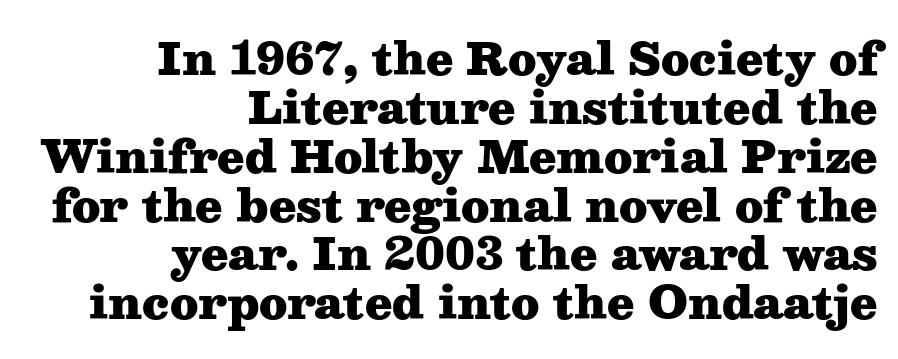
The image shows 44 px heavy, wide serif type, upright; set right-aligned, tight line spacing (1.11x), normal letter spacing, not underlined; medium stroke contrast and a medium x-height.
